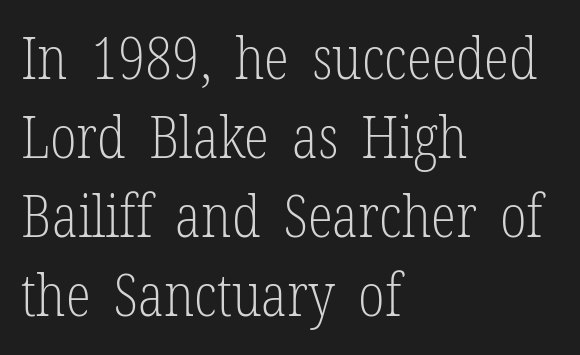
Q: Is the text bold? A: No.
Q: Is the text italic (slanted)? A: No, it is upright.
Q: Is the typeface a serif or a sans-serif typeface? A: Serif.
Q: Is the text underlined? A: No.
Q: How is the paragraph aligned? A: Left-aligned.
Q: Is the spacing between letters normal or unusually wide? A: Normal.
Q: Is the spacing between lines tight, normal or loose? A: Normal.
Q: Width (condensed, normal, or wide)? A: Condensed.
Q: Stroke contrast? A: Low.
Q: x-height? A: Medium.
Q: Monospaced? A: No.
